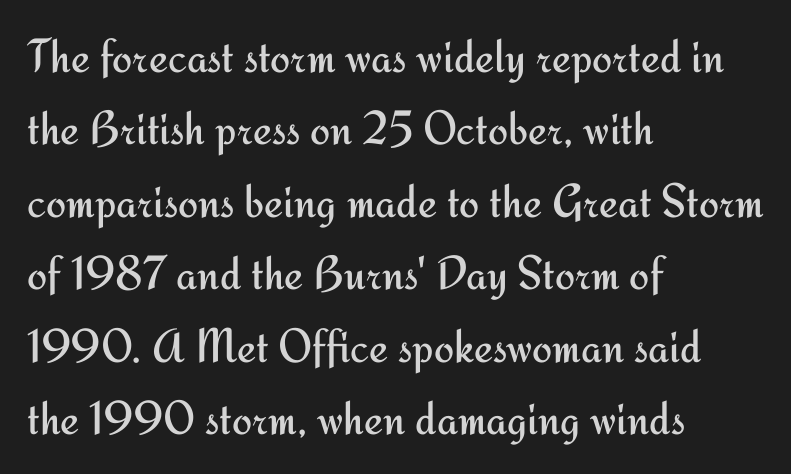
Varying glyph widths throughout — classic text-font behaviour. This rendering leaves character spacing at its baseline value. On a weight scale, this lands at 450 or below. Descenders are the only things crossing below the line. Ordinary non-slanted type is in use. Notice how descenders clear the ascenders below comfortably — that's standard leading.
